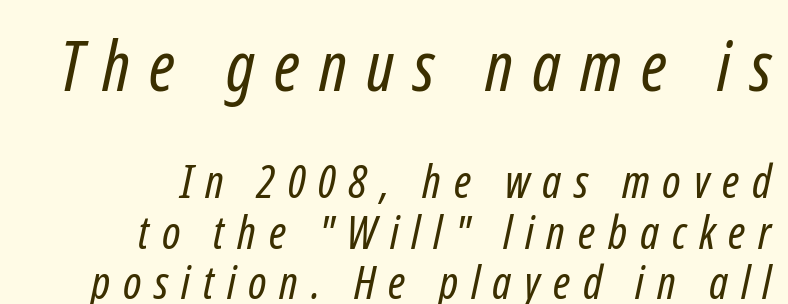
Is the type heavy? It reads as light-to-regular instead. This is sans-serif lettering, the kind often seen on screens and signage. Regarding leading, the lines here are crowded together. The letters are spread apart with noticeably loose tracking.
